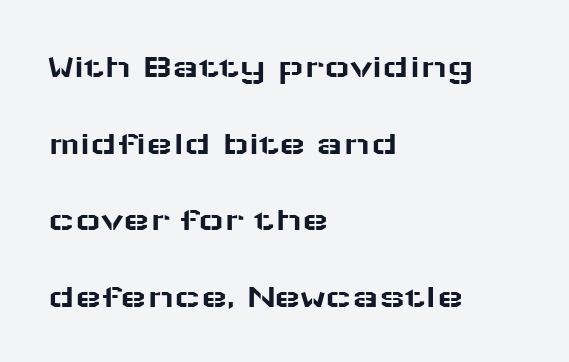
The image shows 35 px wide sans-serif type, upright; set left-aligned, loose line spacing (2.19x), normal letter spacing, not underlined; low stroke contrast and a medium x-height.
